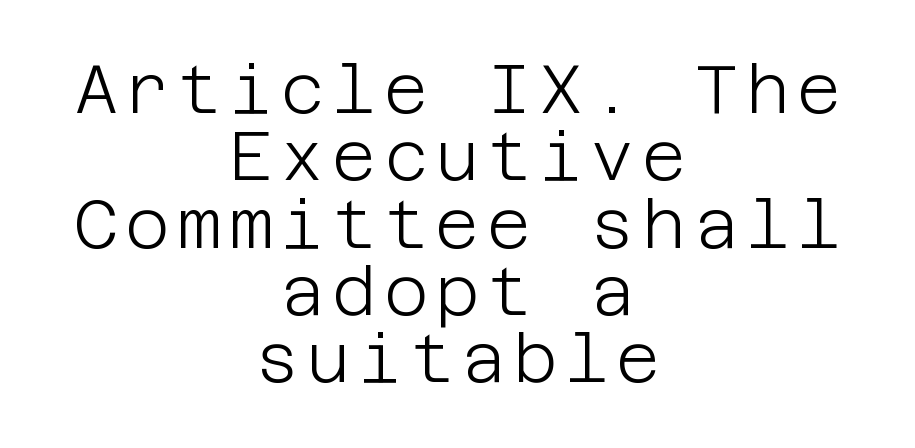
In terms of posture, this sample is upright. Nothing sits at the stroke ends, so this counts as sans-serif. Stroke thickness stays within the range of a standard reading face or lighter. Bare-footed words on every line. Cramped leading.
